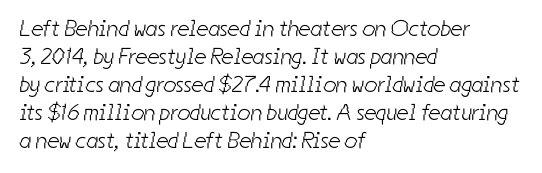
The image shows 23 px text type; set left-aligned, line spacing 1.22x, normal letter spacing, not underlined.
